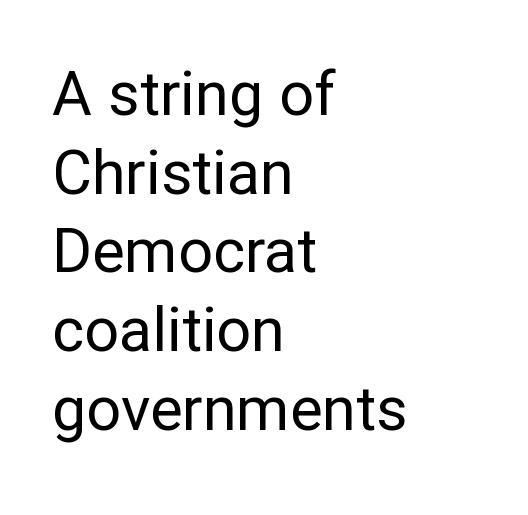
{"serif": "no", "italic": "no", "bold": "no", "weight": "regular", "width": "normal", "stroke_contrast": "low", "x_height": "medium", "monospaced": "no", "underline": "no", "align": "left", "line_spacing": "normal", "line_spacing_ratio": 1.29, "letter_spacing": "normal", "letter_spacing_em": 0.0, "glyph_px": 61}
